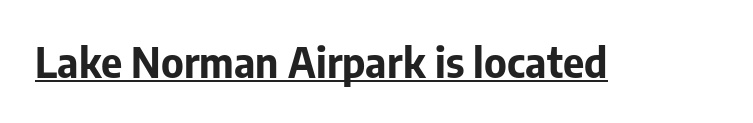
Default kerning and tracking; the words read as compact shapes. Strong, thick strokes mark this as bold type. No italicization has been applied; the sample stays upright. A continuous stroke trails under the words, as in a hyperlink. This rendering employs a face without finishing strokes, i.e., a sans-serif.
